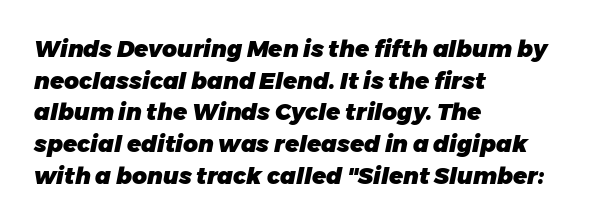
Strokes here are thick enough to call this a true bold. Rule under the text: the space is simply empty. Students, note that the glyphs here touch the page at normal intervals. Short and long lines alike share a common starting point at left.
